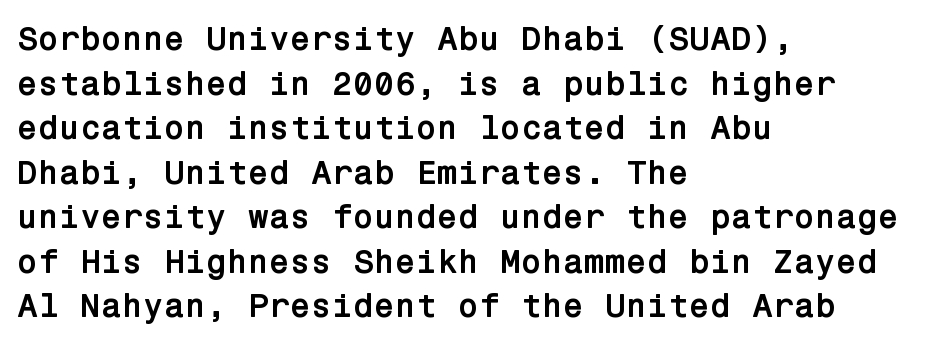
The designer went with a sans here, leaving each stem footless. The space between consecutive lines is moderate. A typesetter would call this zero additional tracking. The glyphs are unaccompanied by any horizontal stroke below them.
